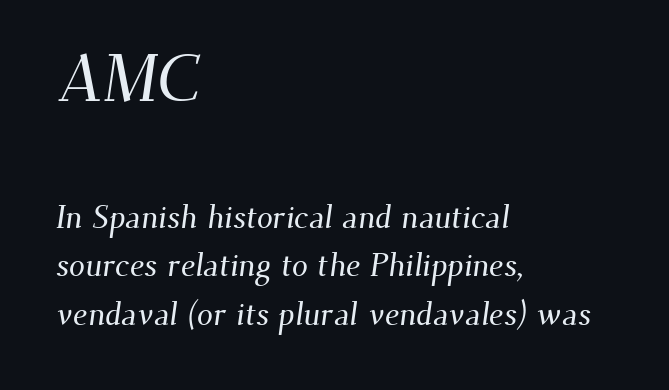
Q: Is the typeface a serif or a sans-serif typeface? A: Serif.
Q: Is the text underlined? A: No.
Q: How is the paragraph aligned? A: Left-aligned.
Q: Is the spacing between letters normal or unusually wide? A: Normal.
Q: Is the spacing between lines tight, normal or loose? A: Normal.
Q: Which block of text is set in a larger size, the first (top) or the second (bottom)? A: The first (top) one.
Q: Width (condensed, normal, or wide)? A: Normal.
Q: Stroke contrast? A: Medium.
Q: x-height? A: Small.
Q: Monospaced? A: No.
